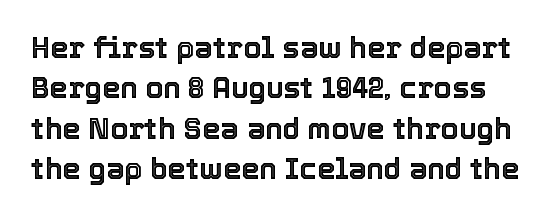
The image shows 29 px text type, upright; set normal line spacing (1.39x), normal letter spacing, not underlined; a medium x-height.
